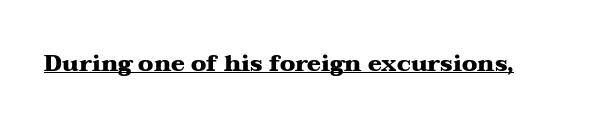
{"italic": "no", "bold": "yes", "underline": "yes", "letter_spacing": "normal", "letter_spacing_em": 0.0, "glyph_px": 23}
